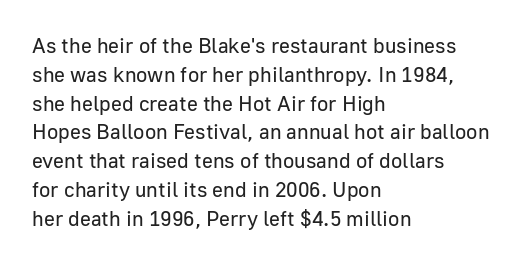
{"italic": "no", "bold": "no", "underline": "no", "align": "left", "line_spacing": "normal", "line_spacing_ratio": 1.37, "letter_spacing": "normal", "letter_spacing_em": 0.0, "glyph_px": 21}
